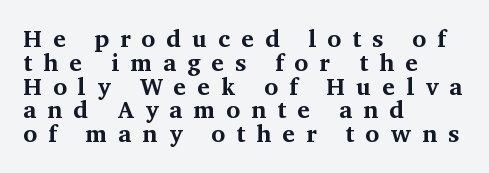
Anything drawn beneath the words? Only blank space. Between one letter and the next there's a generous, obvious gap. Every row of glyphs begins at an identical x-position on the left. Vertical spacing — tight. In terms of weight, the rendering is a true, heavy bold.
